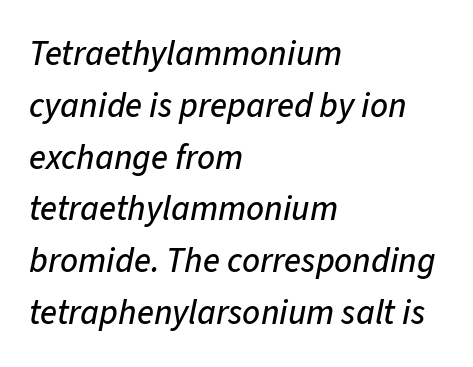
You could not count columns in this text — the font is proportionally spaced. Descenders hang freely into open space. Each word holds together tightly as a unit, with standard inter-letter gaps. Every row of glyphs begins at an identical x-position on the left. Evenly set lines give the paragraph a standard silhouette. Is the type slanted? Yes — the strokes lean at a clear angle.
